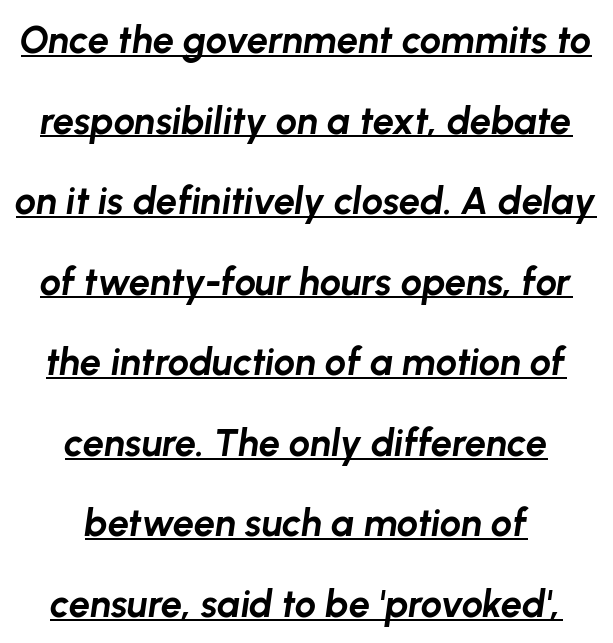
{"italic": "yes", "lean": "right", "slant_degrees": 8, "bold": "yes", "weight": "bold", "width": "normal", "stroke_contrast": "low", "x_height": "medium", "monospaced": "no", "underline": "yes", "align": "center", "line_spacing": "loose", "line_spacing_ratio": 2.12, "letter_spacing": "normal", "letter_spacing_em": 0.0, "glyph_px": 38}
